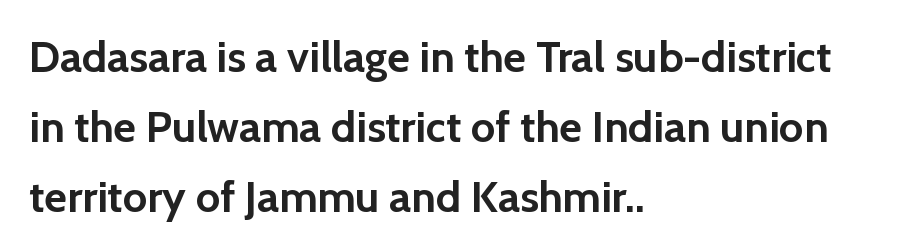
Q: Is the text bold? A: Yes.
Q: Is the text italic (slanted)? A: No, it is upright.
Q: Is the typeface a serif or a sans-serif typeface? A: Sans-serif.
Q: Is the text underlined? A: No.
Q: How is the paragraph aligned? A: Left-aligned.
Q: Is the spacing between letters normal or unusually wide? A: Normal.
Q: Is the spacing between lines tight, normal or loose? A: Normal.
Q: Width (condensed, normal, or wide)? A: Normal.
Q: x-height? A: Medium.
Q: Monospaced? A: No.
